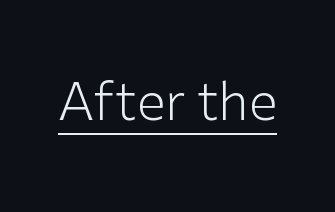
No letter is thick-stroked: the sample isn't bold. Notice how a bar underscores the lettering throughout. Do the characters align in a grid? No, the font is proportional. The lettering holds an erect, upright posture throughout. I'd call this a sans setting — the letters go barefoot. The tracking reads as untouched default to a designer's eye.
